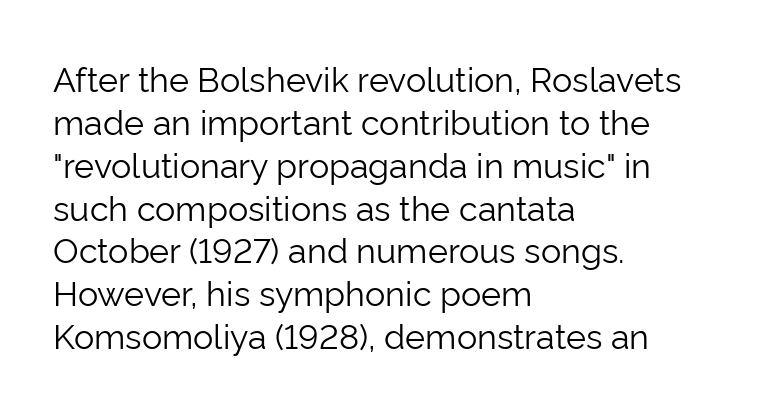
The image shows 34 px light sans-serif type, upright; set left-aligned, normal line spacing (1.26x), normal letter spacing, not underlined; low stroke contrast and a medium x-height.
